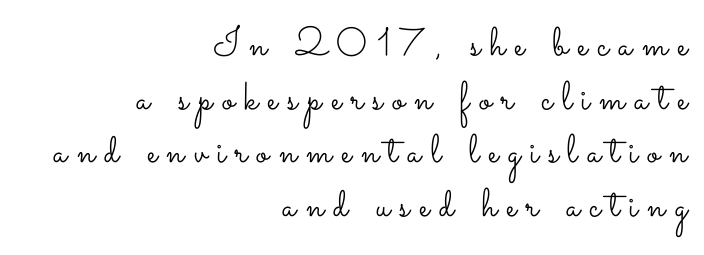
The specimen omits any rule beneath the text block's lines. You could not count columns in this text — the font is proportionally spaced. The weight would be labelled regular, book, light, or lighter still. Short and long lines alike share a common ending point at right. The rows are spaced the way most documents space them.
